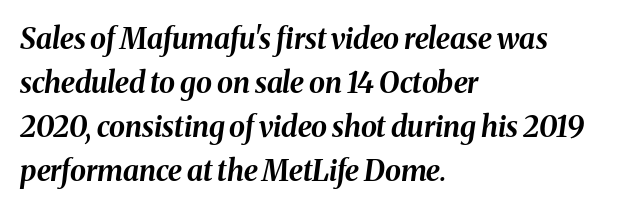
The image shows 29 px bold type, italic (leaning right); set left-aligned, normal line spacing (1.52x), normal letter spacing, not underlined; medium stroke contrast and a medium x-height.
